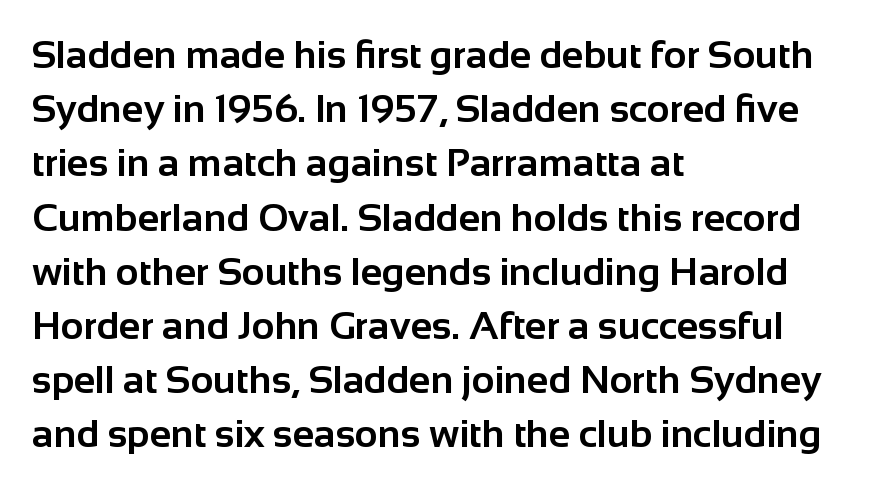
The image shows 39 px bold sans-serif type, upright; set left-aligned, normal line spacing (1.39x), normal letter spacing, not underlined; low stroke contrast and a medium x-height.
